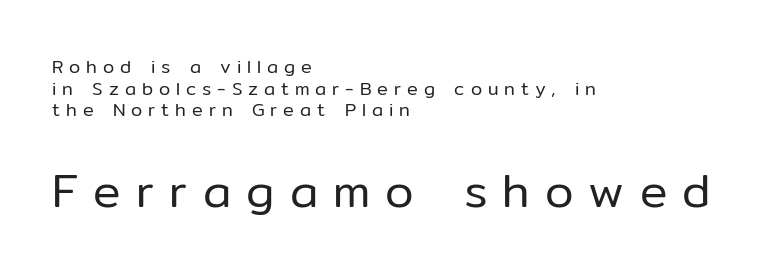
{"serif": "no", "italic": "no", "bold": "no", "weight": "regular", "width": "normal", "stroke_contrast": "low", "x_height": "medium", "monospaced": "no", "underline": "no", "align": "left", "line_spacing_ratio": 1.2, "letter_spacing": "wide", "letter_spacing_em": 0.33, "larger_block": "second", "size_ratio": 2.56, "glyph_px": 46}
